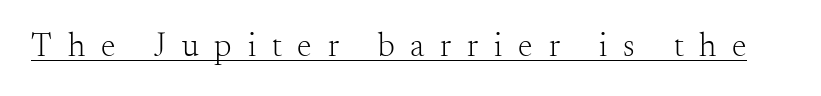
Q: Is the text bold? A: No.
Q: Is the text italic (slanted)? A: No, it is upright.
Q: Is the typeface a serif or a sans-serif typeface? A: Serif.
Q: Is the text underlined? A: Yes.
Q: Is the spacing between letters normal or unusually wide? A: Unusually wide.
Q: Width (condensed, normal, or wide)? A: Normal.
Q: Stroke contrast? A: Medium.
Q: x-height? A: Small.
Q: Monospaced? A: No.
